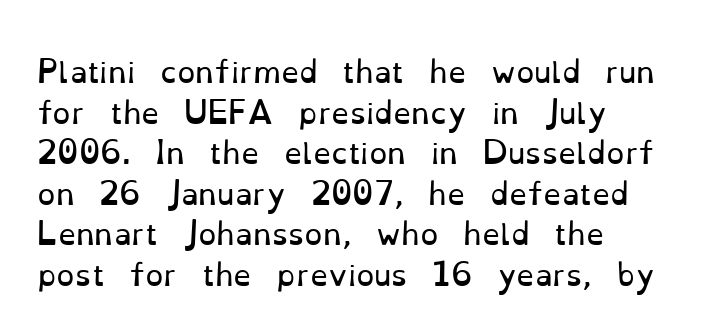
Each row of text sits above clean, open space. Weight: in the light-to-regular range. Every row of glyphs begins at an identical x-position on the left. The space between consecutive lines is moderate.
